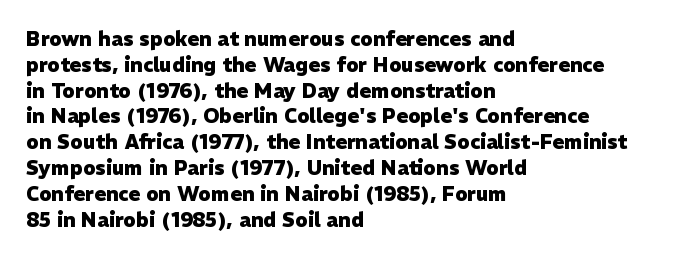
A typesetter would call this zero additional tracking. A classic flush-left, rag-right setting is used for this passage. The letters stand upright; this is a roman face. The glyphs are unaccompanied by any horizontal stroke below them. Line spacing here is normal.
